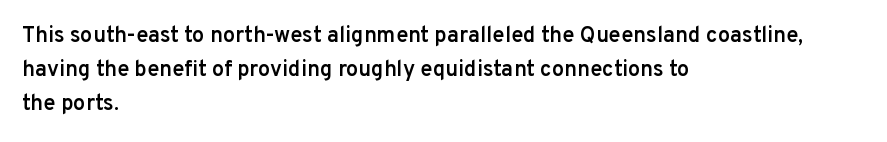
Q: Is the text bold? A: Semi-bold.
Q: Is the text italic (slanted)? A: No, it is upright.
Q: Is the text underlined? A: No.
Q: How is the paragraph aligned? A: Left-aligned.
Q: Is the spacing between letters normal or unusually wide? A: Normal.
Q: Is the spacing between lines tight, normal or loose? A: Normal.
